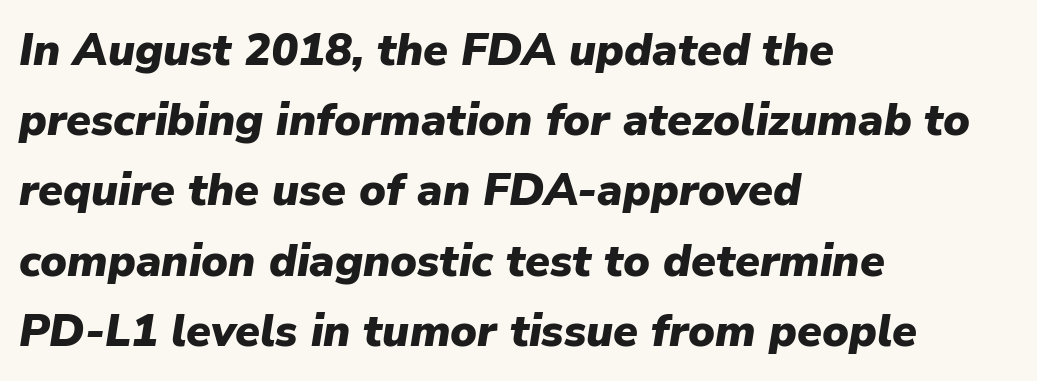
{"italic": "yes", "lean": "right", "slant_degrees": 9, "bold": "yes", "weight": "heavy", "width": "normal", "stroke_contrast": "low", "x_height": "medium", "monospaced": "no", "underline": "no", "align": "left", "line_spacing": "normal", "line_spacing_ratio": 1.56, "letter_spacing": "normal", "letter_spacing_em": 0.0, "glyph_px": 45}
